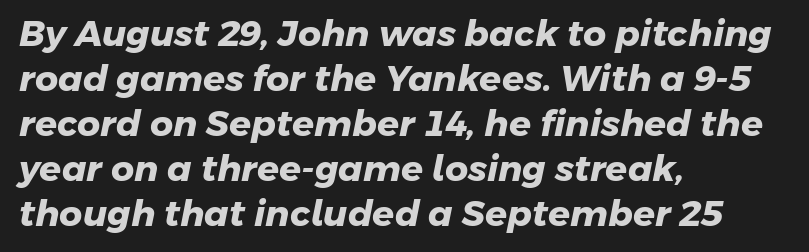
{"serif": "no", "bold": "yes", "weight": "heavy", "width": "normal", "stroke_contrast": "low", "x_height": "medium", "monospaced": "no", "underline": "no", "align": "left", "line_spacing": "normal", "line_spacing_ratio": 1.25, "letter_spacing": "normal", "letter_spacing_em": 0.0, "glyph_px": 36}
